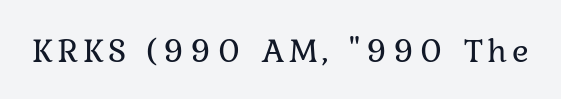
{"italic": "no", "bold": "no", "weight": "regular", "width": "normal", "stroke_contrast": "low", "x_height": "medium", "monospaced": "no", "underline": "no", "glyph_px": 35}
